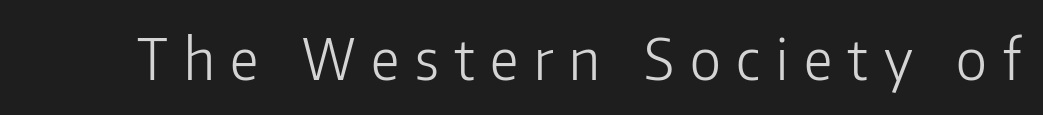
Q: Is the text bold? A: No.
Q: Is the text italic (slanted)? A: No, it is upright.
Q: Is the typeface a serif or a sans-serif typeface? A: Sans-serif.
Q: Is the text underlined? A: No.
Q: Is the spacing between letters normal or unusually wide? A: Unusually wide.
Q: Width (condensed, normal, or wide)? A: Normal.
Q: Stroke contrast? A: Low.
Q: x-height? A: Medium.
Q: Monospaced? A: No.
